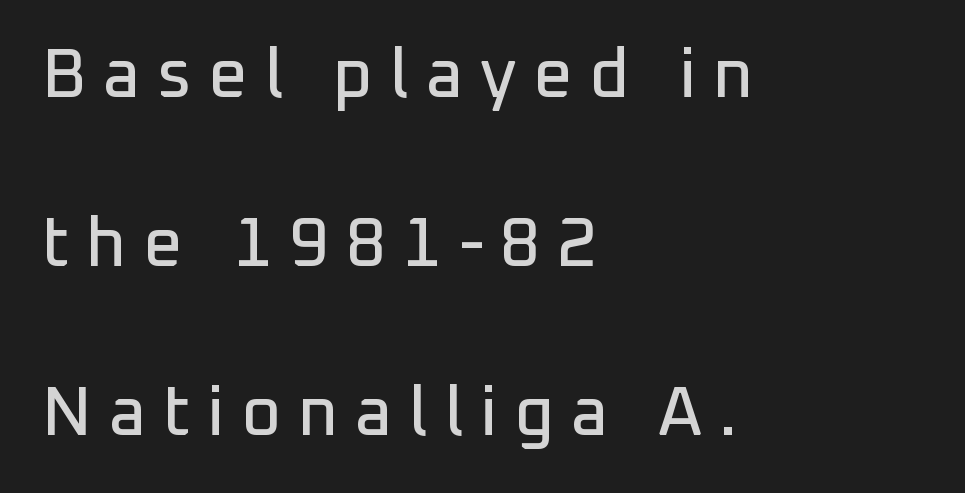
Q: Is the text italic (slanted)? A: No, it is upright.
Q: Is the typeface a serif or a sans-serif typeface? A: Sans-serif.
Q: Is the text underlined? A: No.
Q: How is the paragraph aligned? A: Left-aligned.
Q: Is the spacing between letters normal or unusually wide? A: Unusually wide.
Q: Is the spacing between lines tight, normal or loose? A: Loose.
Q: Width (condensed, normal, or wide)? A: Normal.
Q: Stroke contrast? A: Low.
Q: x-height? A: Medium.
Q: Monospaced? A: No.
